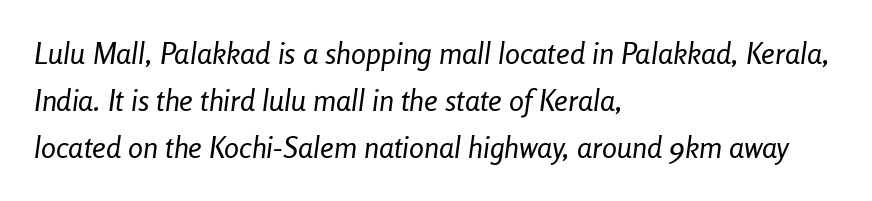
{"italic": "yes", "lean": "right", "slant_degrees": 8, "bold": "no", "weight": "regular", "width": "condensed", "stroke_contrast": "low", "x_height": "medium", "monospaced": "no", "underline": "no", "align": "left", "line_spacing": "normal", "line_spacing_ratio": 1.57, "letter_spacing": "normal", "letter_spacing_em": 0.0, "glyph_px": 30}
